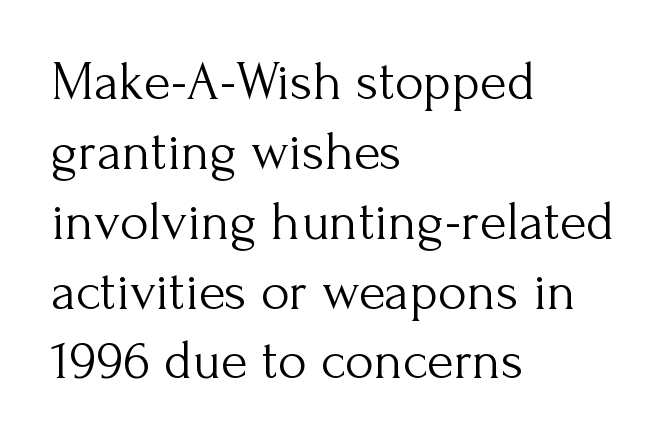
The image shows 55 px light serif type, upright; set left-aligned, normal line spacing (1.27x), normal letter spacing, not underlined; medium stroke contrast and a small x-height.
